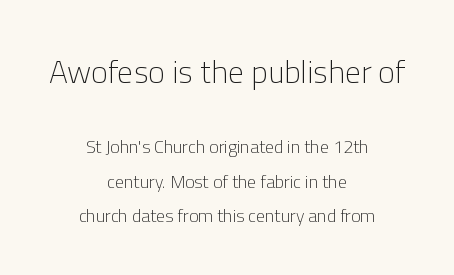
The image shows 32 px light sans-serif type, upright; set centered, loose line spacing (1.9x), normal letter spacing, not underlined; the first (top) block is 1.78x larger; low stroke contrast and a medium x-height.
